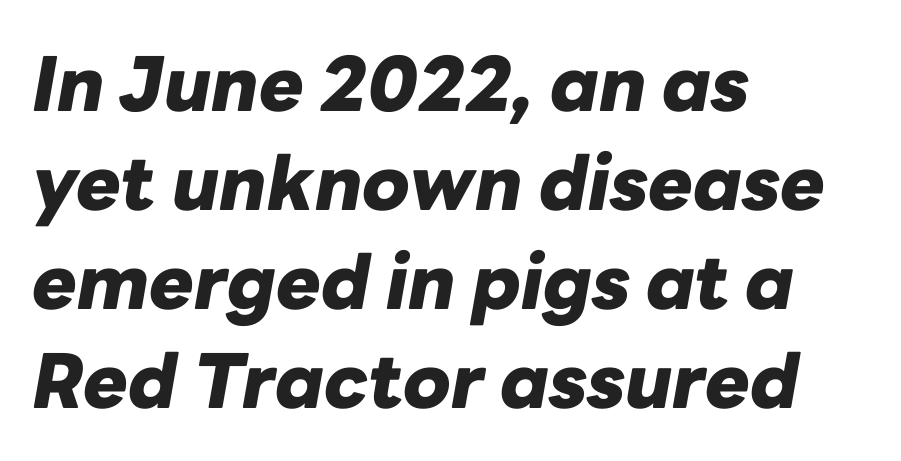
{"italic": "yes", "lean": "right", "slant_degrees": 10, "bold": "yes", "weight": "heavy", "width": "normal", "stroke_contrast": "low", "x_height": "medium", "monospaced": "no", "underline": "no", "align": "left", "line_spacing": "normal", "line_spacing_ratio": 1.32, "letter_spacing": "normal", "letter_spacing_em": 0.0, "glyph_px": 75}
